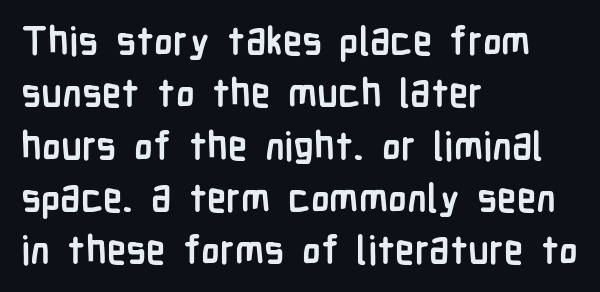
Q: Is the text bold? A: Yes.
Q: Is the text italic (slanted)? A: No, it is upright.
Q: Is the typeface a serif or a sans-serif typeface? A: Sans-serif.
Q: Is the text underlined? A: No.
Q: How is the paragraph aligned? A: Left-aligned.
Q: Is the spacing between letters normal or unusually wide? A: Normal.
Q: Is the spacing between lines tight, normal or loose? A: Normal.
Q: Width (condensed, normal, or wide)? A: Condensed.
Q: Stroke contrast? A: Low.
Q: x-height? A: Medium.
Q: Monospaced? A: No.
